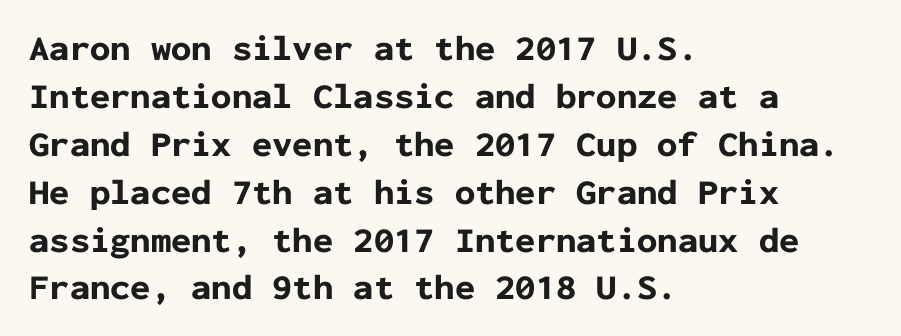
The image shows 36 px bold sans-serif type, upright, monospaced; set left-aligned, normal line spacing (1.33x), normal letter spacing, not underlined; low stroke contrast and a medium x-height.
